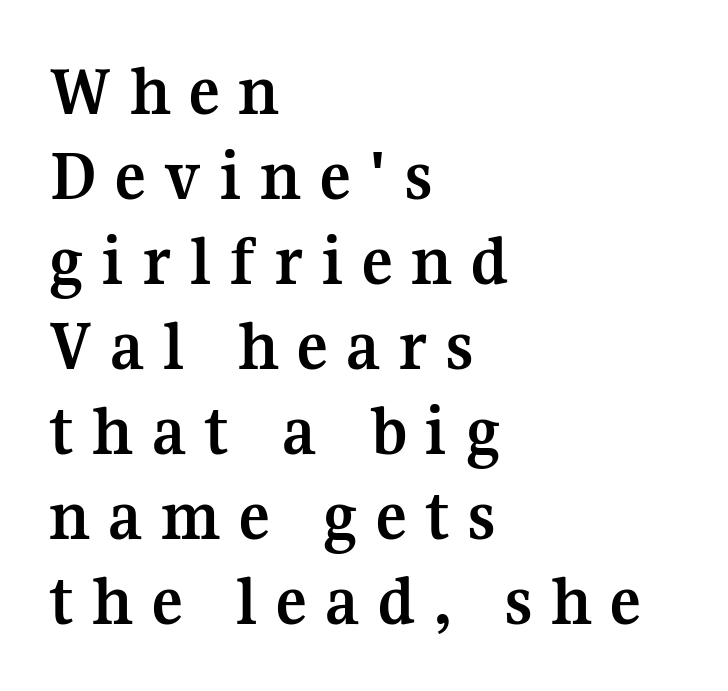
The image shows 72 px semibold serif type, upright; set left-aligned, line spacing 1.18x, unusually wide letter spacing (+0.26 em), not underlined; medium stroke contrast and a medium x-height.
